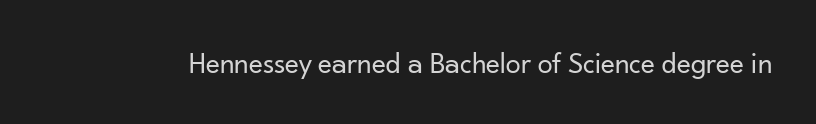
Q: Is the text bold? A: No.
Q: Is the text italic (slanted)? A: No, it is upright.
Q: Is the typeface a serif or a sans-serif typeface? A: Sans-serif.
Q: Is the text underlined? A: No.
Q: Is the spacing between letters normal or unusually wide? A: Normal.
Q: Width (condensed, normal, or wide)? A: Normal.
Q: Stroke contrast? A: Low.
Q: x-height? A: Small.
Q: Monospaced? A: No.
